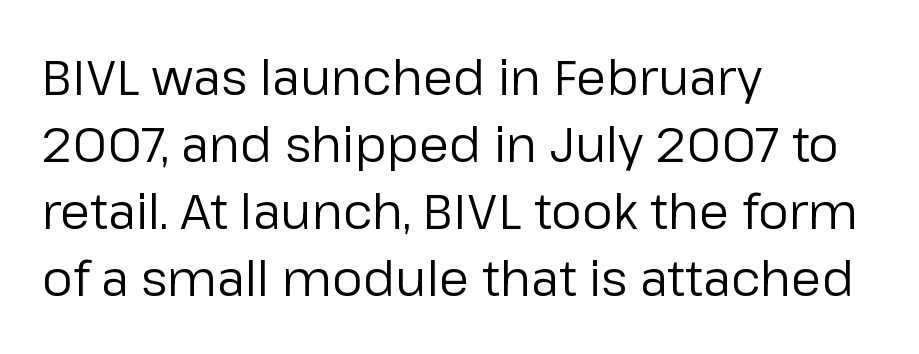
Q: Is the text bold? A: No.
Q: Is the text italic (slanted)? A: No, it is upright.
Q: Is the typeface a serif or a sans-serif typeface? A: Sans-serif.
Q: Is the text underlined? A: No.
Q: How is the paragraph aligned? A: Left-aligned.
Q: Is the spacing between letters normal or unusually wide? A: Normal.
Q: Is the spacing between lines tight, normal or loose? A: Normal.
Q: Width (condensed, normal, or wide)? A: Normal.
Q: Stroke contrast? A: Low.
Q: x-height? A: Medium.
Q: Monospaced? A: No.
